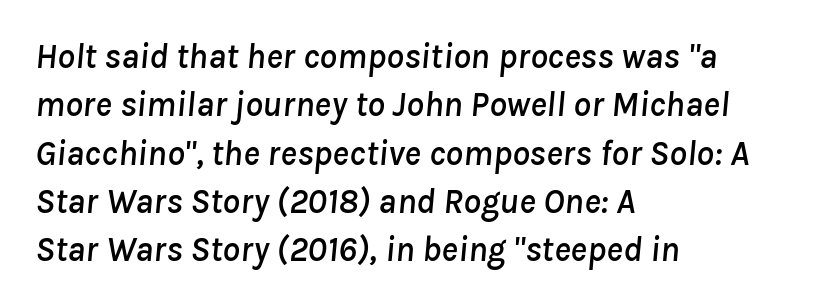
{"italic": "yes", "lean": "right", "slant_degrees": 8, "width": "normal", "stroke_contrast": "low", "x_height": "medium", "monospaced": "no", "underline": "no", "align": "left", "line_spacing": "normal", "line_spacing_ratio": 1.38, "letter_spacing": "normal", "letter_spacing_em": 0.0, "glyph_px": 35}
